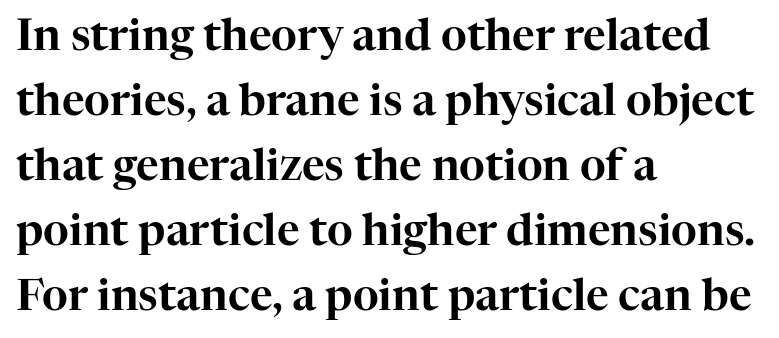
Q: Is the text italic (slanted)? A: No, it is upright.
Q: Is the typeface a serif or a sans-serif typeface? A: Serif.
Q: Is the text underlined? A: No.
Q: How is the paragraph aligned? A: Left-aligned.
Q: Is the spacing between letters normal or unusually wide? A: Normal.
Q: Is the spacing between lines tight, normal or loose? A: Normal.
Q: Width (condensed, normal, or wide)? A: Normal.
Q: Stroke contrast? A: High.
Q: x-height? A: Medium.
Q: Monospaced? A: No.
